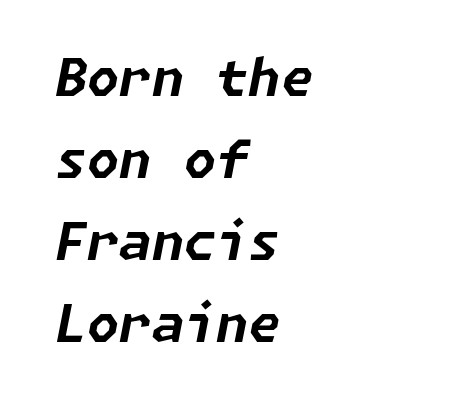
Q: Is the text bold? A: Yes.
Q: Is the text italic (slanted)? A: Yes, it leans right by about 11 degrees.
Q: Is the text underlined? A: No.
Q: How is the paragraph aligned? A: Left-aligned.
Q: Is the spacing between letters normal or unusually wide? A: Normal.
Q: Is the spacing between lines tight, normal or loose? A: Normal.
Q: Width (condensed, normal, or wide)? A: Normal.
Q: Stroke contrast? A: Low.
Q: x-height? A: Medium.
